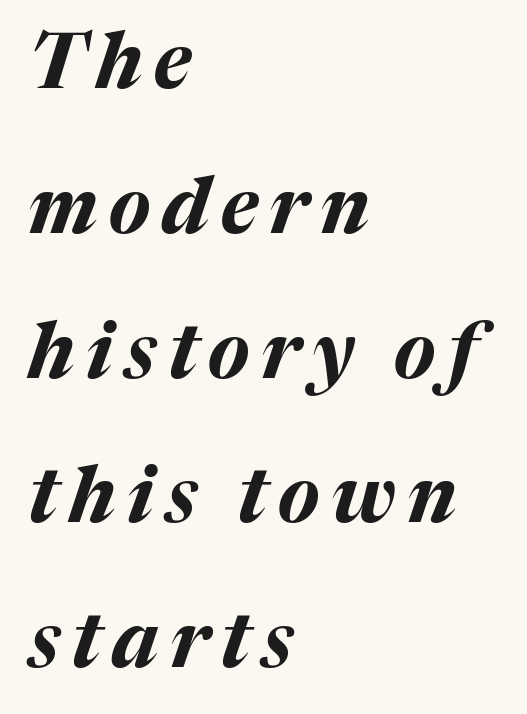
The image shows 77 px bold type, italic (leaning right); set left-aligned, line spacing 1.88x, not underlined; medium stroke contrast and a medium x-height.
